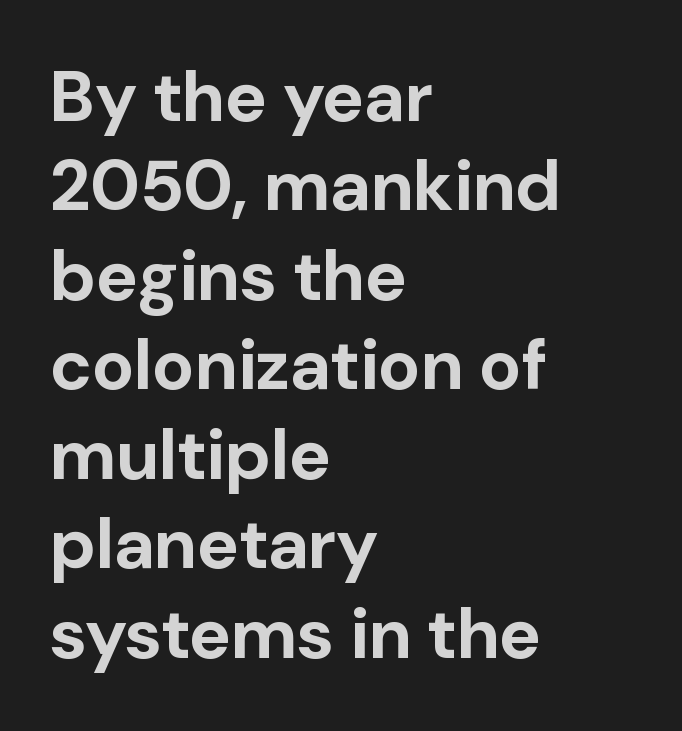
Q: Is the text bold? A: Yes.
Q: Is the text italic (slanted)? A: No, it is upright.
Q: Is the typeface a serif or a sans-serif typeface? A: Sans-serif.
Q: Is the text underlined? A: No.
Q: How is the paragraph aligned? A: Left-aligned.
Q: Is the spacing between letters normal or unusually wide? A: Normal.
Q: Is the spacing between lines tight, normal or loose? A: Normal.
Q: Width (condensed, normal, or wide)? A: Normal.
Q: Stroke contrast? A: Low.
Q: x-height? A: Medium.
Q: Monospaced? A: No.
